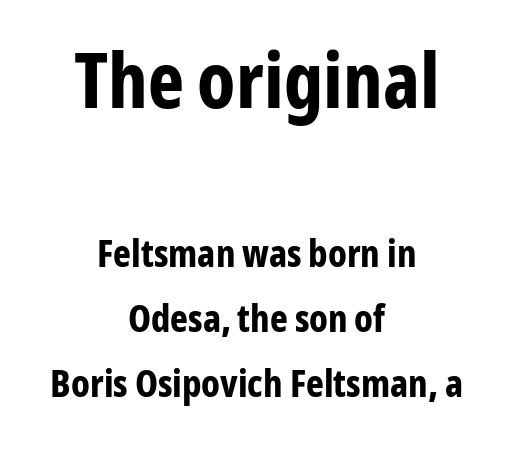
{"serif": "no", "italic": "no", "bold": "yes", "weight": "bold", "width": "condensed", "stroke_contrast": "low", "x_height": "medium", "monospaced": "no", "underline": "no", "align": "center", "line_spacing_ratio": 1.71, "letter_spacing": "normal", "letter_spacing_em": 0.0, "larger_block": "first", "size_ratio": 2.03, "glyph_px": 77}
